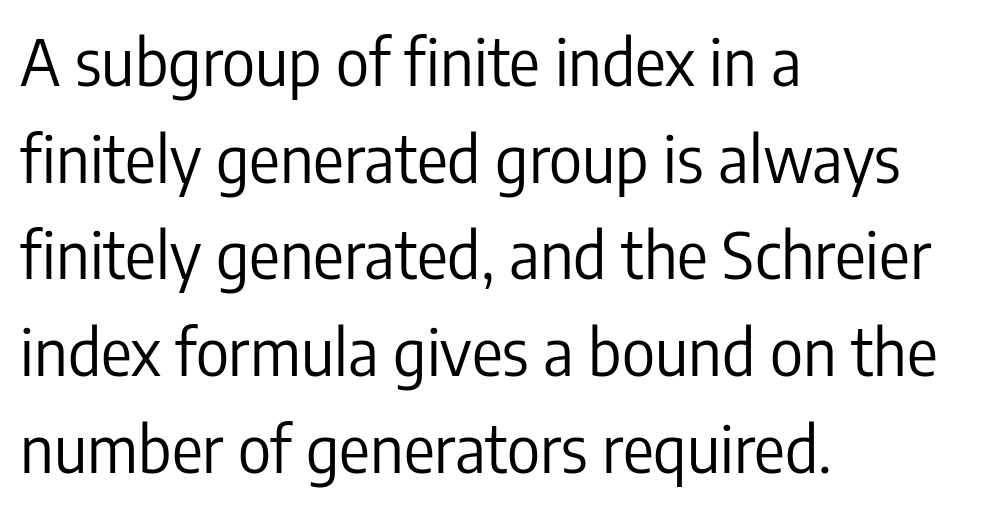
Decoration check: the copy has no underline. Character widths vary here, with narrow letters taking less room than wide ones. One glance says typical: line gaps are just what's usual. Line starts are locked; line ends wander.
